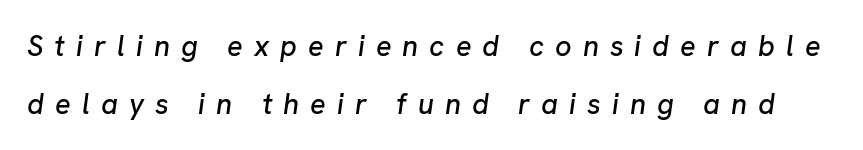
Q: Is the text italic (slanted)? A: Yes, it leans right by about 8 degrees.
Q: Is the text underlined? A: No.
Q: Is the spacing between letters normal or unusually wide? A: Unusually wide.
Q: Is the spacing between lines tight, normal or loose? A: Loose.
Q: Width (condensed, normal, or wide)? A: Normal.
Q: Stroke contrast? A: Low.
Q: x-height? A: Medium.
Q: Monospaced? A: No.
